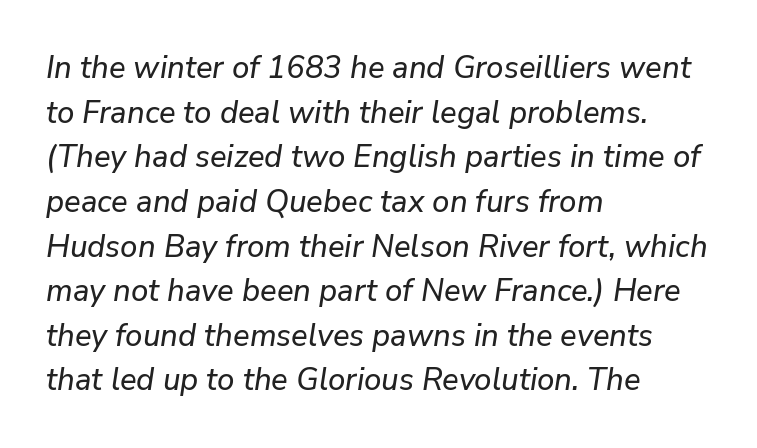
The image shows 31 px text type, italic (leaning right); set left-aligned, normal line spacing (1.44x), normal letter spacing, not underlined; low stroke contrast and a medium x-height.
